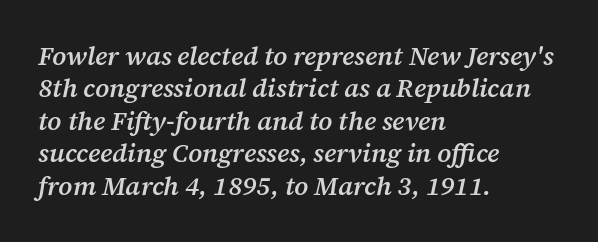
The image shows 26 px text type, italic (leaning right); set left-aligned, normal line spacing (1.25x), normal letter spacing, not underlined.
